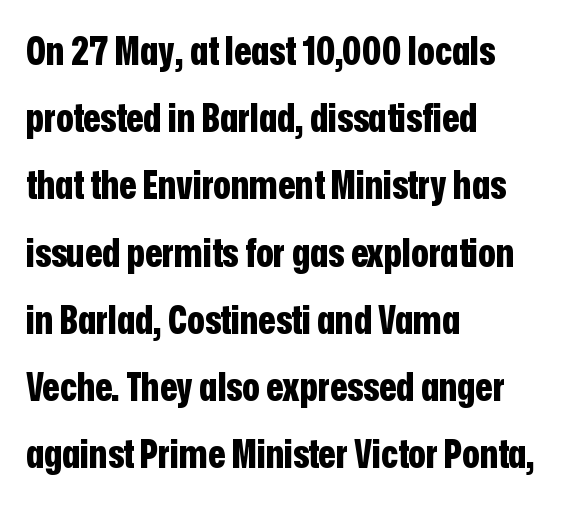
{"serif": "no", "italic": "no", "bold": "yes", "weight": "bold", "width": "condensed", "stroke_contrast": "low", "x_height": "medium", "monospaced": "no", "underline": "no", "align": "left", "line_spacing": "normal", "line_spacing_ratio": 1.68, "letter_spacing": "normal", "letter_spacing_em": 0.0, "glyph_px": 40}
